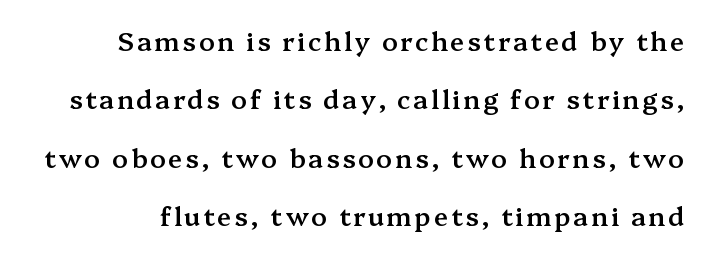
Q: Is the text bold? A: Semi-bold.
Q: Is the text italic (slanted)? A: No, it is upright.
Q: Is the text underlined? A: No.
Q: Is the spacing between lines tight, normal or loose? A: Loose.
